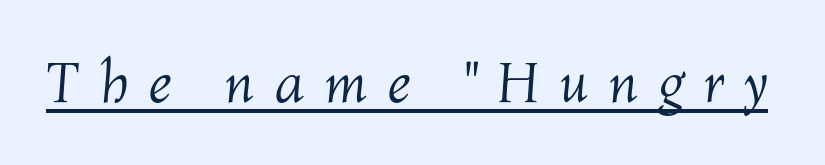
Q: Is the text bold? A: No.
Q: Is the text italic (slanted)? A: Yes, it leans right by about 4 degrees.
Q: Is the text underlined? A: Yes.
Q: Is the spacing between letters normal or unusually wide? A: Unusually wide.
Q: Width (condensed, normal, or wide)? A: Normal.
Q: Stroke contrast? A: Medium.
Q: x-height? A: Medium.
Q: Monospaced? A: No.
